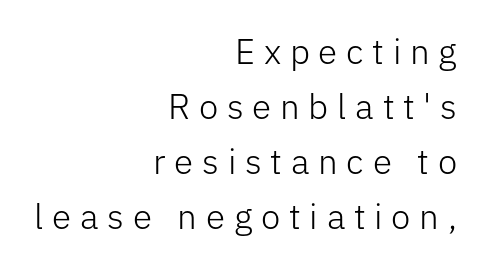
The image shows 35 px light sans-serif type, upright; set right-aligned, normal line spacing (1.57x), unusually wide letter spacing (+0.25 em), not underlined; low stroke contrast and a medium x-height.
